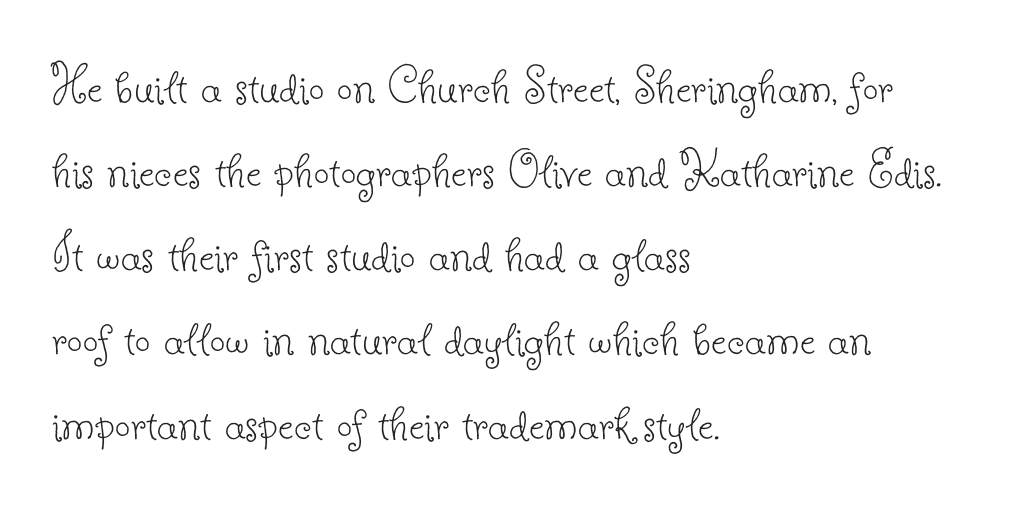
Q: Is the text bold? A: No.
Q: Is the text italic (slanted)? A: No, it is upright.
Q: Is the typeface a serif or a sans-serif typeface? A: Serif.
Q: Is the text underlined? A: No.
Q: How is the paragraph aligned? A: Left-aligned.
Q: Is the spacing between letters normal or unusually wide? A: Normal.
Q: Is the spacing between lines tight, normal or loose? A: Normal.
Q: Width (condensed, normal, or wide)? A: Normal.
Q: Stroke contrast? A: Low.
Q: x-height? A: Small.
Q: Monospaced? A: No.
